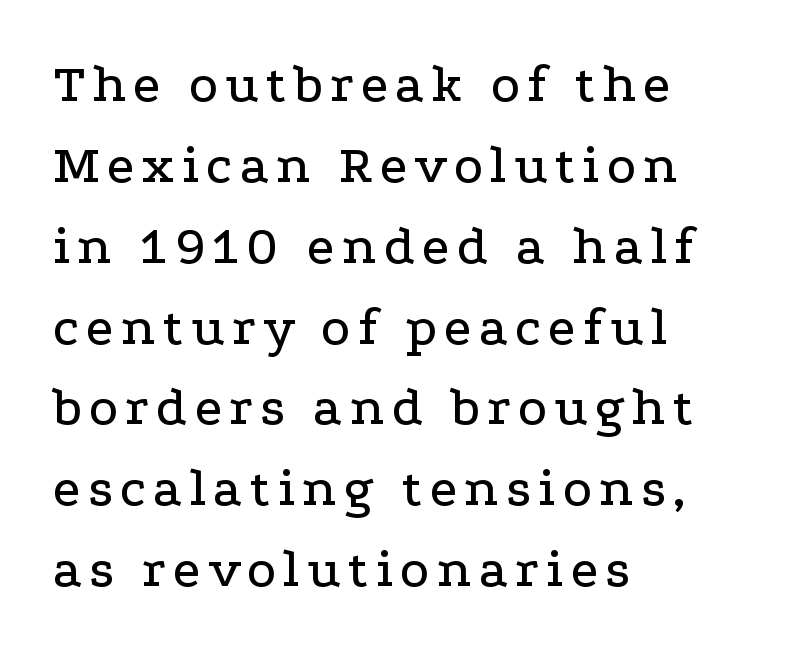
{"serif": "yes", "italic": "no", "width": "wide", "stroke_contrast": "low", "x_height": "medium", "monospaced": "no", "underline": "no", "align": "left", "line_spacing": "normal", "line_spacing_ratio": 1.47, "glyph_px": 55}
